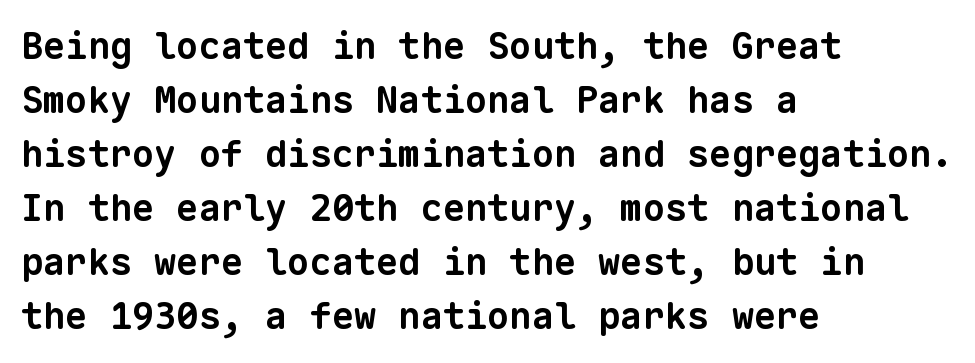
The image shows 37 px bold sans-serif type, monospaced; set left-aligned, normal line spacing (1.46x), normal letter spacing, not underlined; low stroke contrast and a medium x-height.
